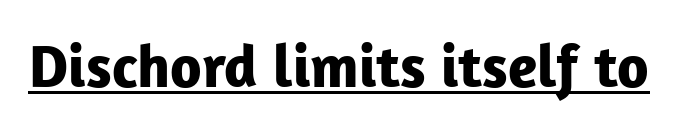
The image shows 61 px bold sans-serif type, upright; set normal letter spacing, underlined; low stroke contrast and a medium x-height.
